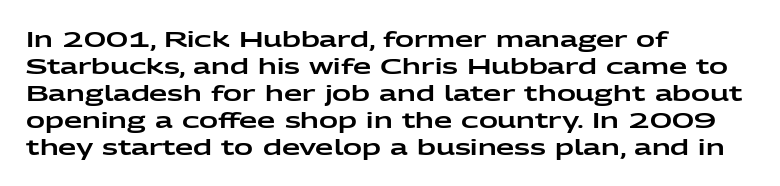
{"italic": "no", "underline": "no", "align": "left", "line_spacing": "normal", "line_spacing_ratio": 1.28, "letter_spacing": "normal", "letter_spacing_em": 0.0, "glyph_px": 21}
